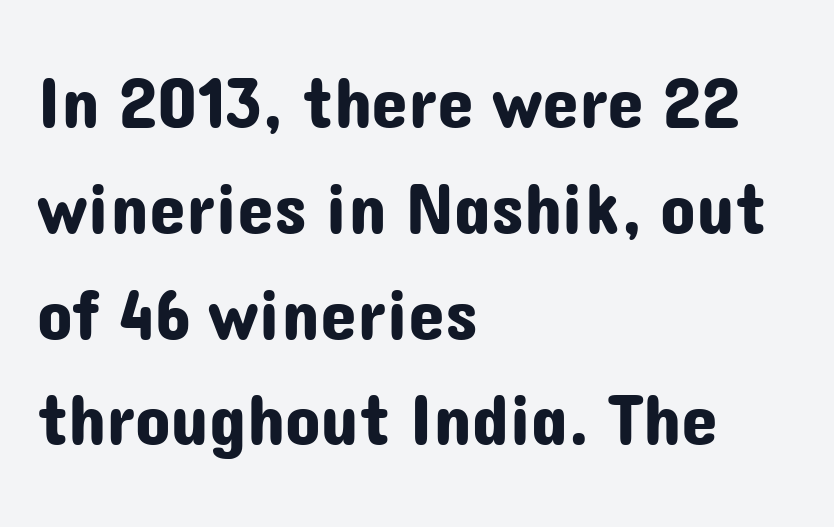
{"serif": "no", "italic": "no", "width": "normal", "stroke_contrast": "low", "x_height": "medium", "monospaced": "no", "underline": "no", "align": "left", "line_spacing": "normal", "line_spacing_ratio": 1.43, "letter_spacing": "normal", "letter_spacing_em": 0.0, "glyph_px": 74}
